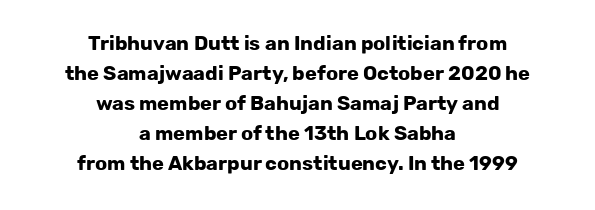
{"italic": "no", "bold": "yes", "underline": "no", "align": "center", "line_spacing": "normal", "line_spacing_ratio": 1.5, "letter_spacing": "normal", "letter_spacing_em": 0.0, "glyph_px": 20}
